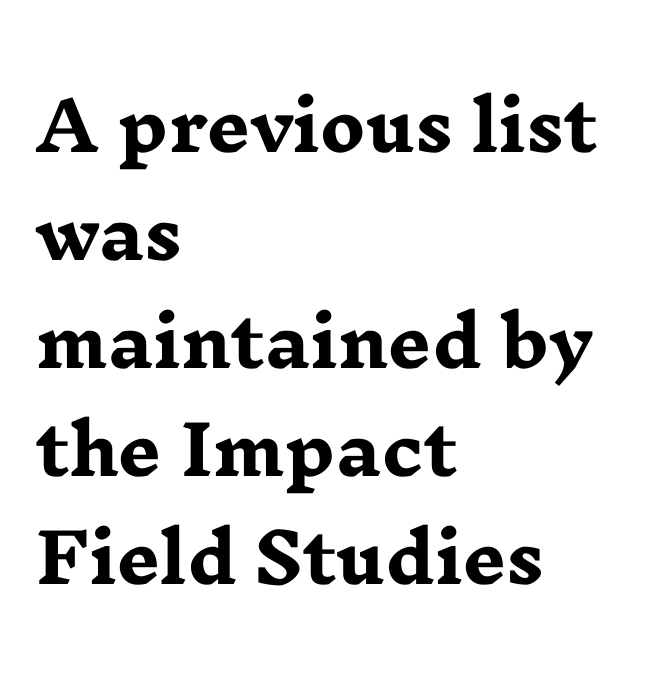
Font category for this specimen: serif. The lines in this sample share a left origin and differ only in where they stop. How heavy is the stroke? Heavy — this is a bold. This sample uses an upright cut, with every glyph sitting square on the baseline. The passage shown is typed in a proportional face where columns would drift. You could call the tracking neutral — neither tight nor loose.
